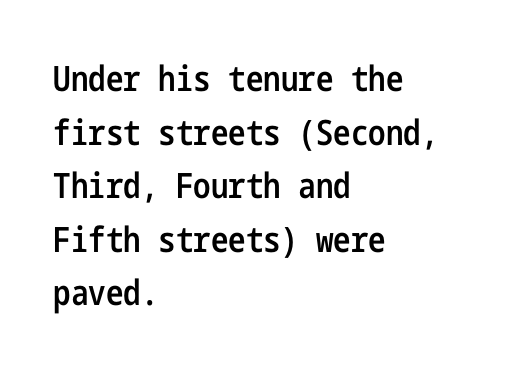
The image shows 35 px semibold, condensed sans-serif type, upright; set left-aligned, normal line spacing (1.53x), normal letter spacing, not underlined; low stroke contrast and a medium x-height.
